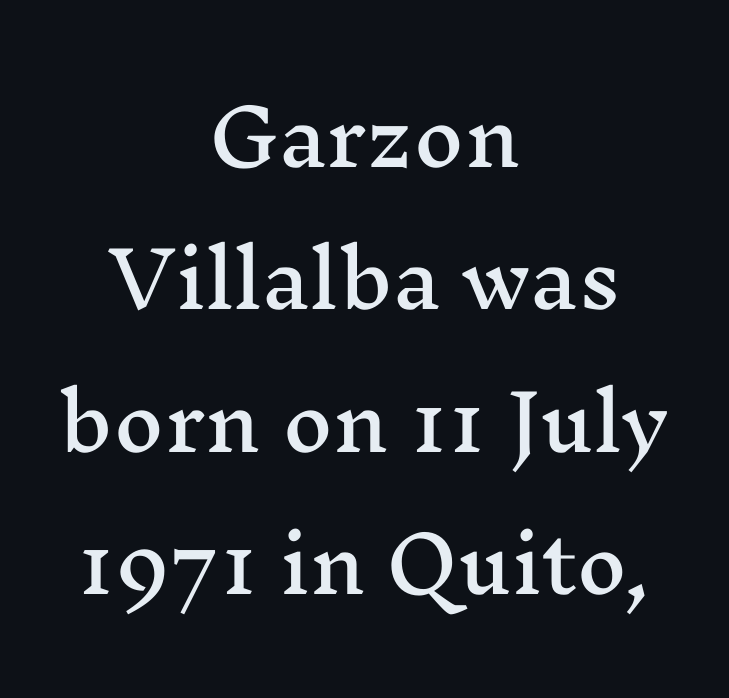
Q: Is the text italic (slanted)? A: No, it is upright.
Q: Is the typeface a serif or a sans-serif typeface? A: Serif.
Q: Is the text underlined? A: No.
Q: How is the paragraph aligned? A: Centered.
Q: Is the spacing between letters normal or unusually wide? A: Normal.
Q: Width (condensed, normal, or wide)? A: Wide.
Q: Stroke contrast? A: Medium.
Q: x-height? A: Medium.
Q: Monospaced? A: No.
